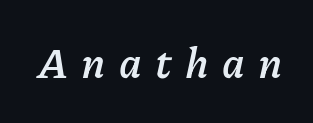
Q: Is the text bold? A: Yes.
Q: Is the text italic (slanted)? A: Yes, it leans right by about 11 degrees.
Q: Is the text underlined? A: No.
Q: Is the spacing between letters normal or unusually wide? A: Unusually wide.
Q: Width (condensed, normal, or wide)? A: Normal.
Q: Stroke contrast? A: Low.
Q: x-height? A: Medium.
Q: Monospaced? A: No.
